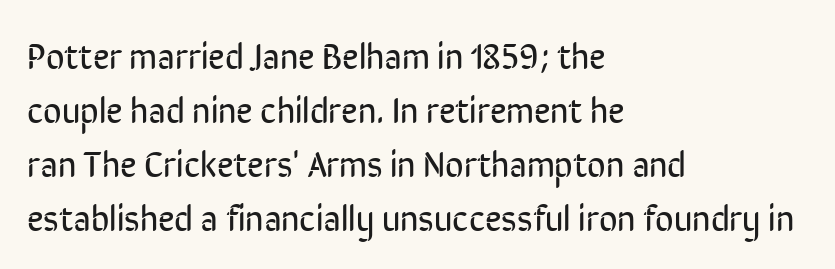
{"serif": "no", "italic": "no", "bold": "no", "weight": "regular", "width": "condensed", "stroke_contrast": "low", "x_height": "medium", "monospaced": "no", "underline": "no", "align": "left", "line_spacing": "normal", "line_spacing_ratio": 1.5, "letter_spacing": "normal", "letter_spacing_em": 0.0, "glyph_px": 36}
